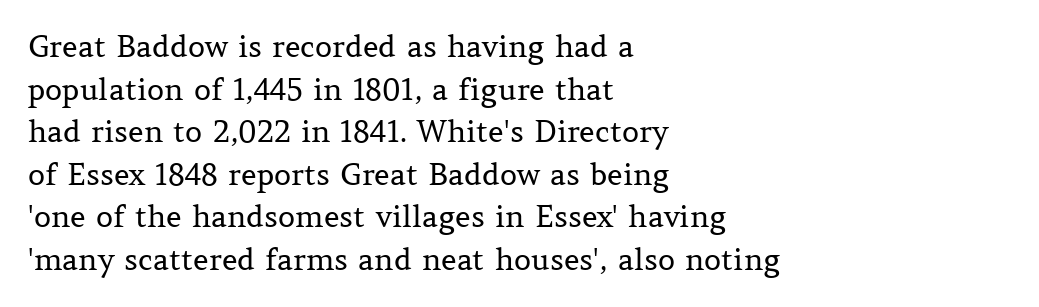
{"serif": "yes", "italic": "no", "bold": "no", "weight": "regular", "width": "normal", "stroke_contrast": "medium", "x_height": "medium", "monospaced": "no", "underline": "no", "align": "left", "line_spacing": "normal", "line_spacing_ratio": 1.42, "letter_spacing": "normal", "letter_spacing_em": 0.0, "glyph_px": 30}
